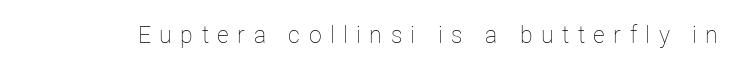
Q: Is the text bold? A: No.
Q: Is the text italic (slanted)? A: No, it is upright.
Q: Is the text underlined? A: No.
Q: Is the spacing between letters normal or unusually wide? A: Unusually wide.
